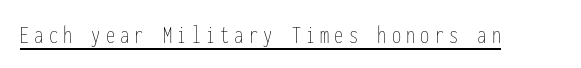
Q: Is the text bold? A: No.
Q: Is the text italic (slanted)? A: No, it is upright.
Q: Is the text underlined? A: Yes.
Q: Is the spacing between letters normal or unusually wide? A: Unusually wide.
